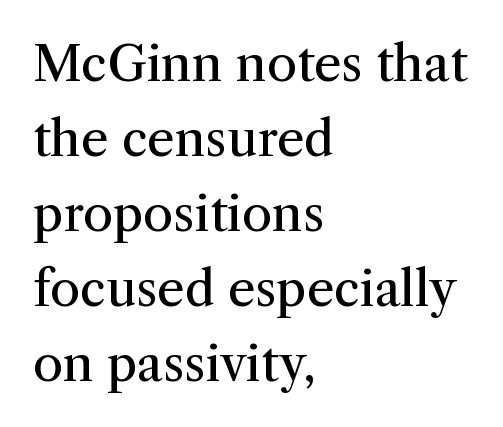
The image shows 49 px regular-weight serif type, upright; set left-aligned, normal line spacing (1.53x), normal letter spacing, not underlined; medium stroke contrast and a medium x-height.
